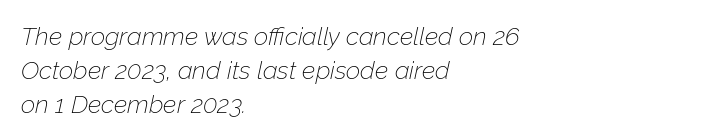
{"italic": "yes", "lean": "right", "slant_degrees": 12, "bold": "no", "underline": "no", "align": "left", "line_spacing": "normal", "line_spacing_ratio": 1.36, "letter_spacing": "normal", "letter_spacing_em": 0.0, "glyph_px": 25}
